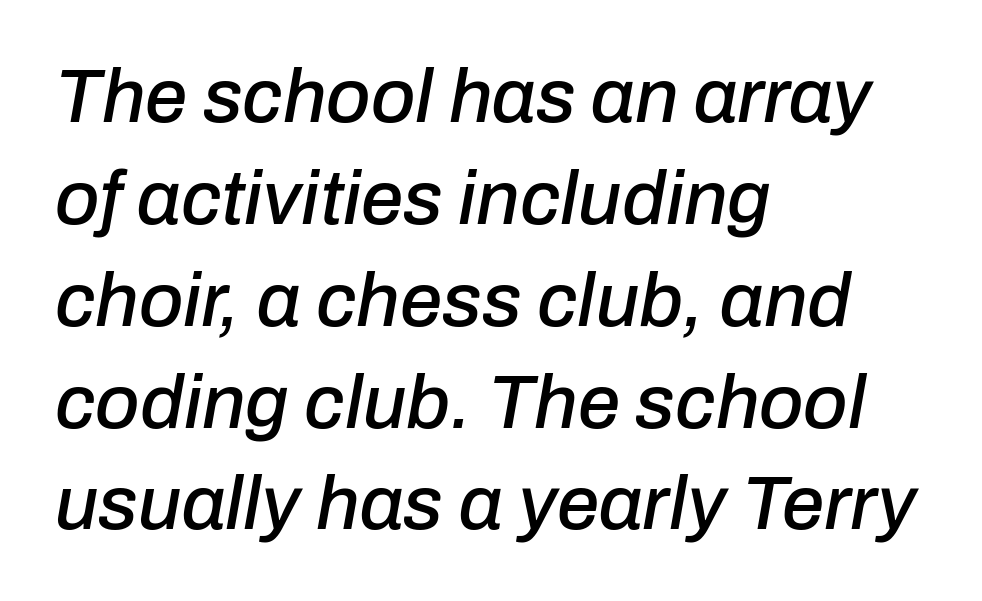
The image shows 76 px text type, italic (leaning right); set left-aligned, normal line spacing (1.34x), normal letter spacing, not underlined; low stroke contrast and a medium x-height.
